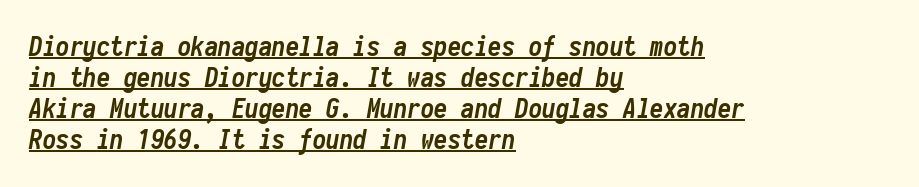
A rule runs beneath these lines of type. Line beginnings align vertically; line endings do not. The typography opts for an oblique posture over an upright one. Honestly, the rows look squashed on top of each other. These lines keep a tight, regular rhythm from letter to letter.
